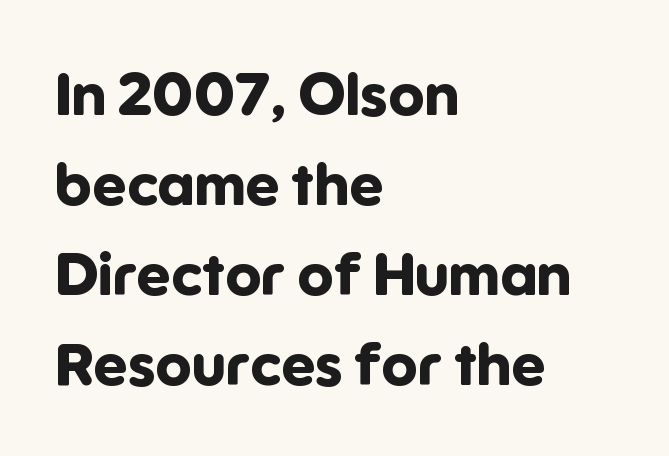
{"serif": "no", "italic": "no", "bold": "yes", "weight": "bold", "width": "normal", "stroke_contrast": "low", "x_height": "medium", "monospaced": "no", "underline": "no", "align": "left", "line_spacing": "normal", "line_spacing_ratio": 1.5, "letter_spacing": "normal", "letter_spacing_em": 0.0, "glyph_px": 60}
